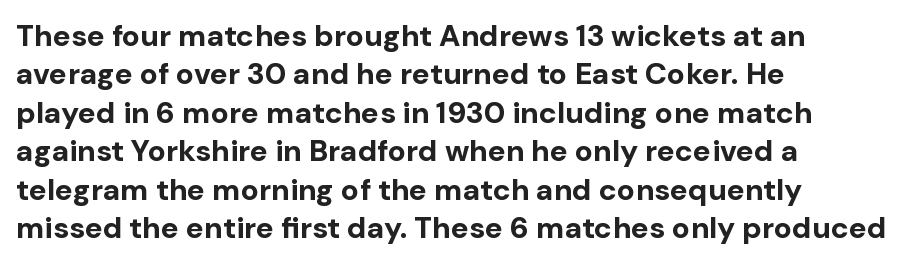
The image shows 30 px bold sans-serif type, upright; set left-aligned, normal line spacing (1.28x), normal letter spacing, not underlined; low stroke contrast and a medium x-height.
